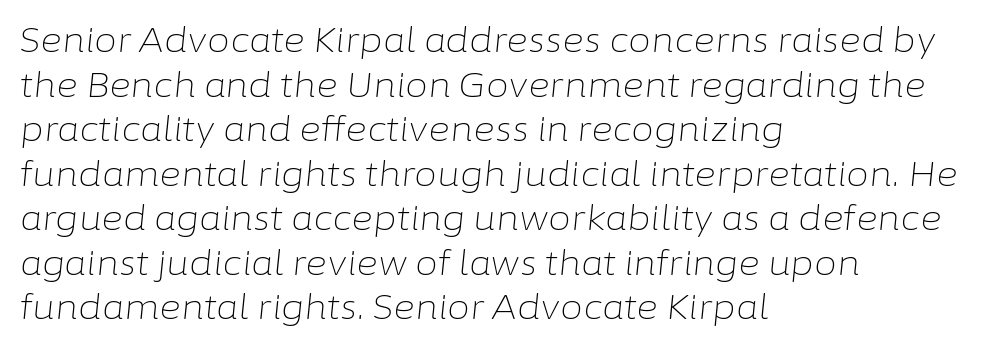
The image shows 33 px light type, italic (leaning right); set left-aligned, normal line spacing (1.35x), normal letter spacing, not underlined; low stroke contrast and a medium x-height.
